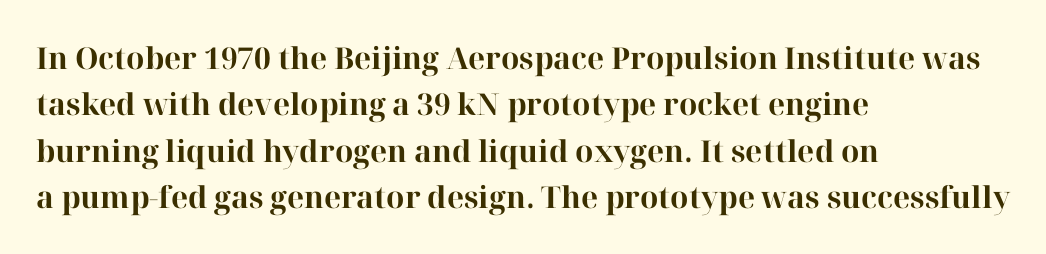
The image shows 30 px bold serif type, upright; set left-aligned, normal line spacing (1.55x), normal letter spacing, not underlined; high stroke contrast and a medium x-height.
